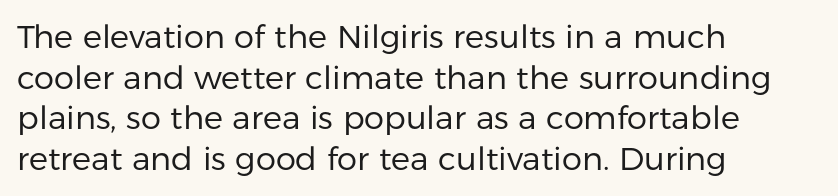
{"serif": "no", "italic": "no", "bold": "no", "weight": "regular", "width": "normal", "stroke_contrast": "low", "x_height": "medium", "monospaced": "no", "underline": "no", "align": "left", "line_spacing": "normal", "line_spacing_ratio": 1.27, "letter_spacing": "normal", "letter_spacing_em": 0.0, "glyph_px": 32}
